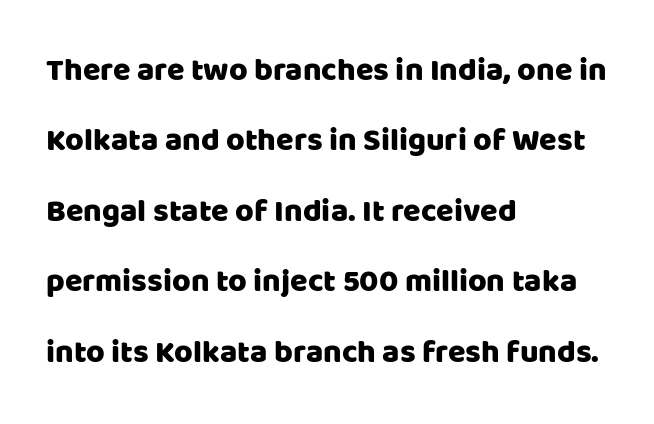
Is this a sans? Yes — the strokes have no serifs. The lettering stays uniformly vertical, giving the passage a roman look. Is the letter spacing exaggerated? No — it looks like the ordinary default. The rendering uses natural spacing where letterforms have individual widths. The passage is arranged the way most books set body copy — flush left. In terms of leading, this rendering errs on the spacious side.
